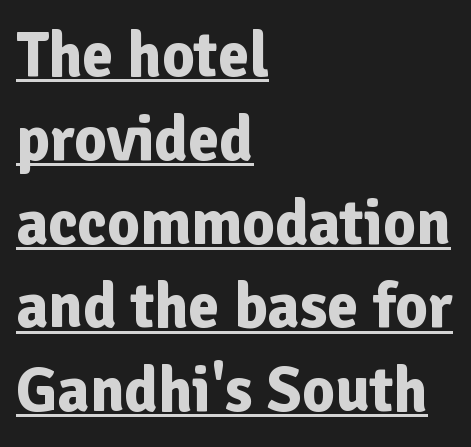
The axis of the letterforms is exactly vertical. Does the copy run flush right? No — it runs flush left. In terms of leading, this rendering sits right in the middle. This is sans-serif lettering, the kind often seen on screens and signage. Decoration check: the copy is underlined. Observe the ordinary spacing: letters are neighbours, not strangers.
